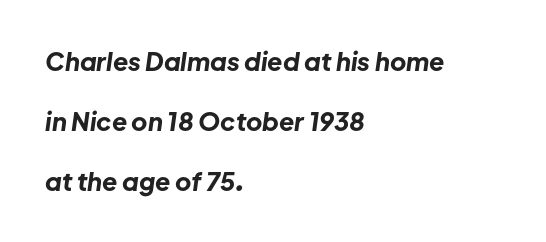
The image shows 25 px bold type, italic (leaning right); set left-aligned, loose line spacing (2.4x), normal letter spacing, not underlined.
